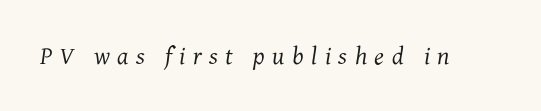
Q: Is the text bold? A: No.
Q: Is the text italic (slanted)? A: Yes, it leans right by about 7 degrees.
Q: Is the text underlined? A: No.
Q: Is the spacing between letters normal or unusually wide? A: Unusually wide.
